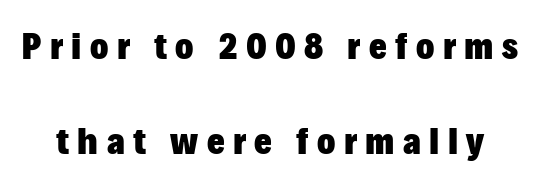
Q: Is the text bold? A: Yes.
Q: Is the text italic (slanted)? A: No, it is upright.
Q: Is the typeface a serif or a sans-serif typeface? A: Sans-serif.
Q: Is the text underlined? A: No.
Q: Is the spacing between letters normal or unusually wide? A: Unusually wide.
Q: Is the spacing between lines tight, normal or loose? A: Loose.
Q: Width (condensed, normal, or wide)? A: Normal.
Q: Stroke contrast? A: Low.
Q: x-height? A: Medium.
Q: Monospaced? A: No.
